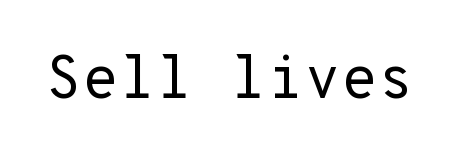
The image shows 60 px regular-weight sans-serif type, upright, monospaced; set normal letter spacing, not underlined; low stroke contrast and a medium x-height.
